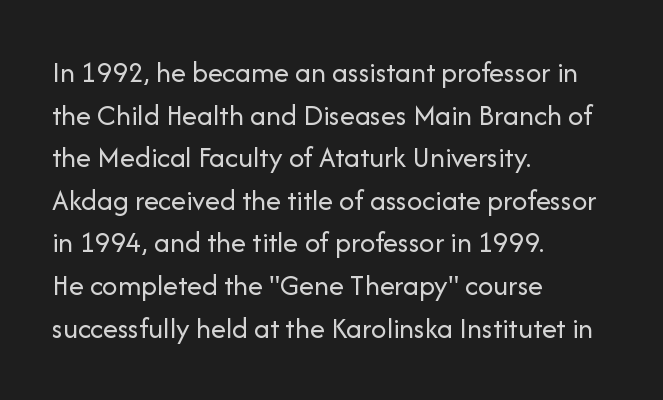
The image shows 30 px regular-weight sans-serif type, upright; set left-aligned, normal line spacing (1.42x), normal letter spacing, not underlined; low stroke contrast and a medium x-height.
